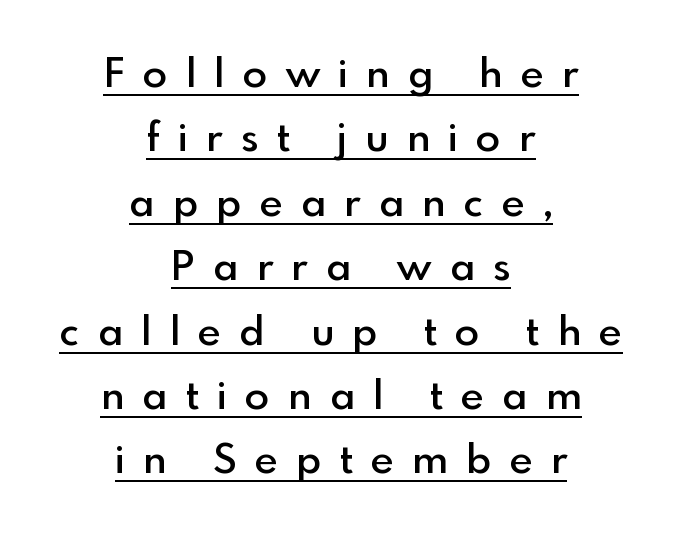
The passage shown has open, widely tracked lettering throughout. Spacing verdict: proportional, widths tailored to each character. This block has exactly the height ordinary leading produces. Summary of weight: moderately heavy, a semibold.
